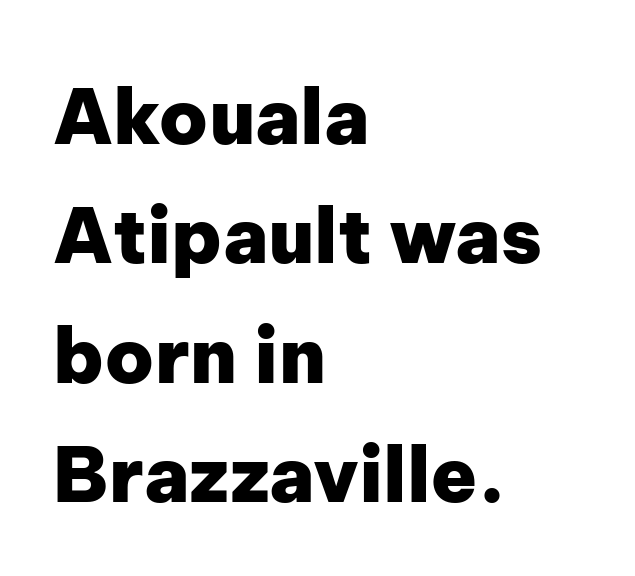
Q: Is the text bold? A: Yes.
Q: Is the text italic (slanted)? A: No, it is upright.
Q: Is the typeface a serif or a sans-serif typeface? A: Sans-serif.
Q: Is the text underlined? A: No.
Q: How is the paragraph aligned? A: Left-aligned.
Q: Is the spacing between letters normal or unusually wide? A: Normal.
Q: Is the spacing between lines tight, normal or loose? A: Normal.
Q: Width (condensed, normal, or wide)? A: Normal.
Q: Stroke contrast? A: Low.
Q: x-height? A: Medium.
Q: Monospaced? A: No.
